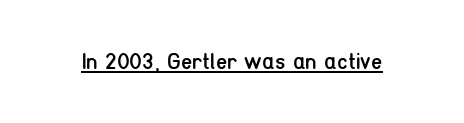
{"italic": "no", "bold": "no", "underline": "yes", "letter_spacing": "normal", "letter_spacing_em": 0.0, "glyph_px": 23}
